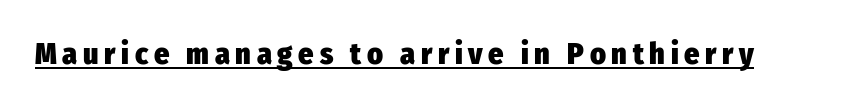
Ordinary non-slanted type is in use. Notice how thick the strokes are: this is what a full bold looks like. This sample carries an underscore along the baseline area. Here the designer chose a conventional face with non-uniform glyph widths.
